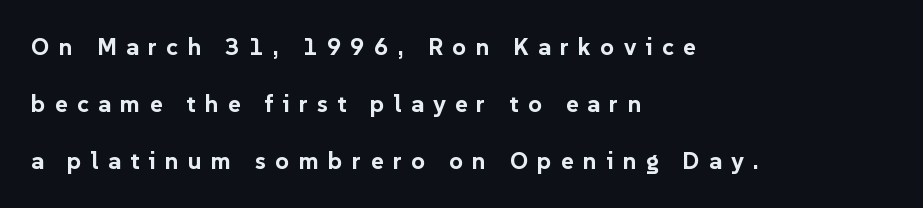
These lines stand farther apart than default settings would place them. Decoration check: the copy has no underline. Notice how the passage keeps a crisp vertical edge on the left only. Compared with an ordinary text face, these strokes are far heavier — a full bold. The letters stand straight up with perfectly vertical stems.
